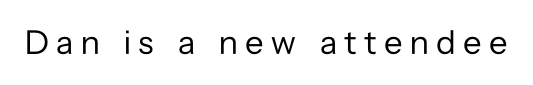
Each letter keeps its own natural width here, so spacing adapts to shape. Glyph-to-glyph distance is far greater than everyday printed text. Think standard paragraph weight, or any step lighter than that. Unmarked baselines from the first word to the last. Each letter's strokes conclude bluntly, with no projecting serifs.
